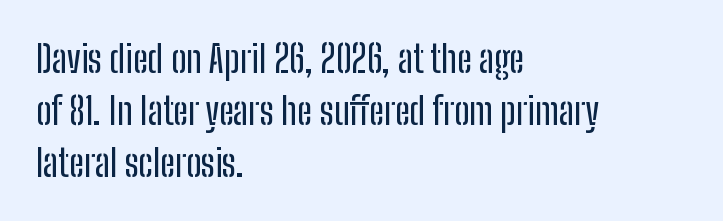
The image shows 37 px condensed sans-serif type, upright; set left-aligned, normal line spacing (1.4x), normal letter spacing, not underlined; low stroke contrast and a medium x-height.
